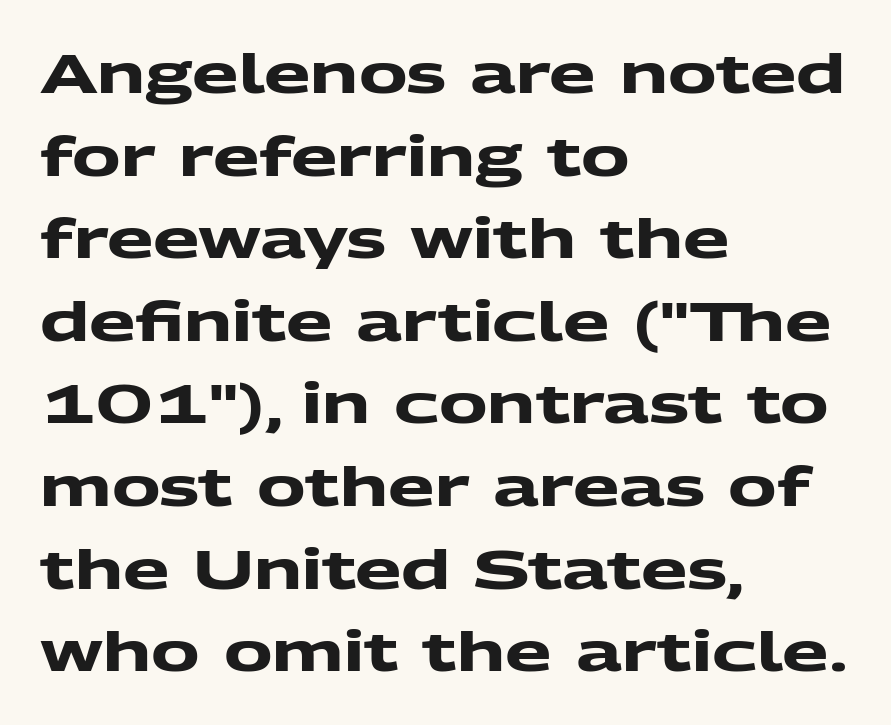
Q: Is the text bold? A: Yes.
Q: Is the typeface a serif or a sans-serif typeface? A: Sans-serif.
Q: Is the text underlined? A: No.
Q: How is the paragraph aligned? A: Left-aligned.
Q: Is the spacing between letters normal or unusually wide? A: Normal.
Q: Is the spacing between lines tight, normal or loose? A: Normal.
Q: Width (condensed, normal, or wide)? A: Wide.
Q: Stroke contrast? A: Medium.
Q: x-height? A: Medium.
Q: Monospaced? A: No.
